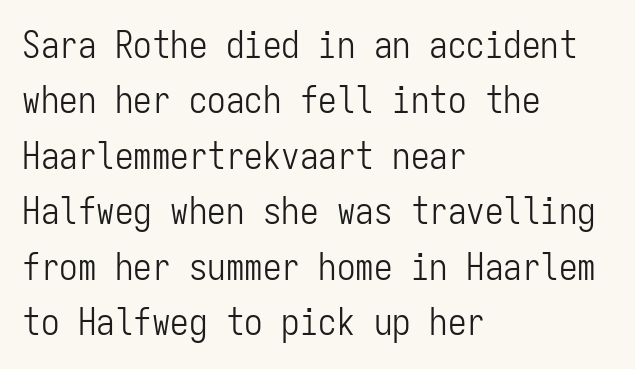
The typography opts for an upright posture over an oblique one. Clear beneath every line of the passage. This sample has the even, mechanical cadence of fixed-width lettering. All the whitespace from short lines collects on the right. Classification — sans serif.
